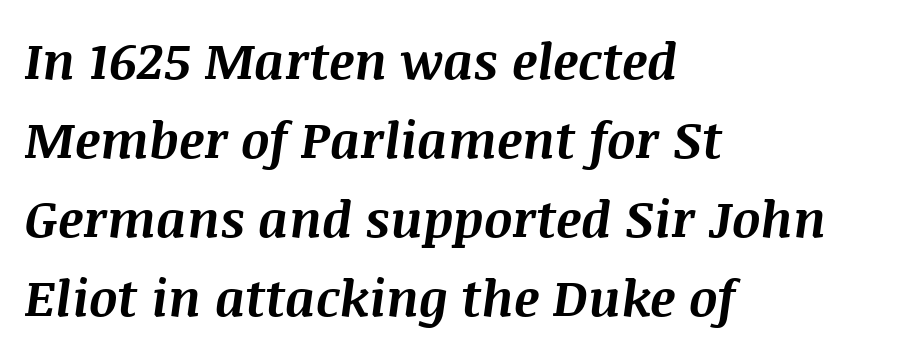
This sample is left-justified, so line endings fall wherever the words run out. Nobody drew a line under any word here. Thick stems and heavy bowls — unmistakably bold. Spacing between characters is what you'd get straight out of the box. The face used here is proportionally spaced, like ordinary book or web type.
